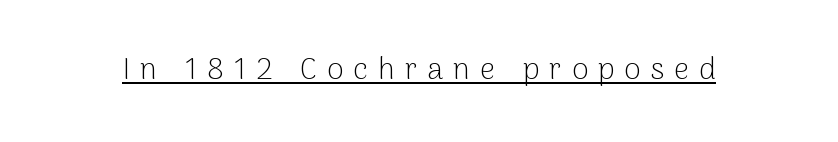
Q: Is the text bold? A: No.
Q: Is the text italic (slanted)? A: No, it is upright.
Q: Is the typeface a serif or a sans-serif typeface? A: Sans-serif.
Q: Is the text underlined? A: Yes.
Q: Is the spacing between letters normal or unusually wide? A: Unusually wide.
Q: Width (condensed, normal, or wide)? A: Normal.
Q: Stroke contrast? A: Low.
Q: x-height? A: Medium.
Q: Monospaced? A: No.
